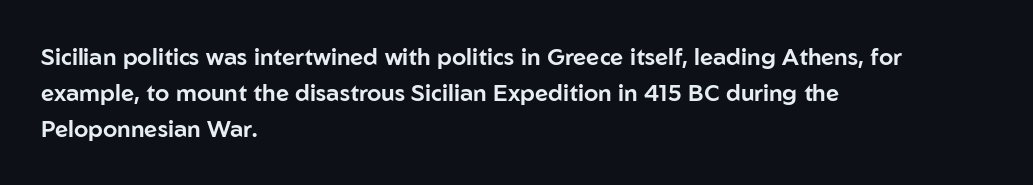
{"italic": "no", "underline": "no", "align": "left", "line_spacing": "normal", "line_spacing_ratio": 1.57, "letter_spacing": "normal", "letter_spacing_em": 0.0, "glyph_px": 23}
